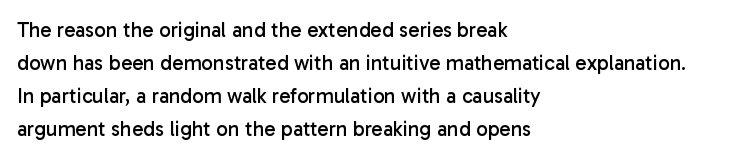
Q: Is the text bold? A: No.
Q: Is the text italic (slanted)? A: No, it is upright.
Q: Is the text underlined? A: No.
Q: How is the paragraph aligned? A: Left-aligned.
Q: Is the spacing between letters normal or unusually wide? A: Normal.
Q: Is the spacing between lines tight, normal or loose? A: Normal.
